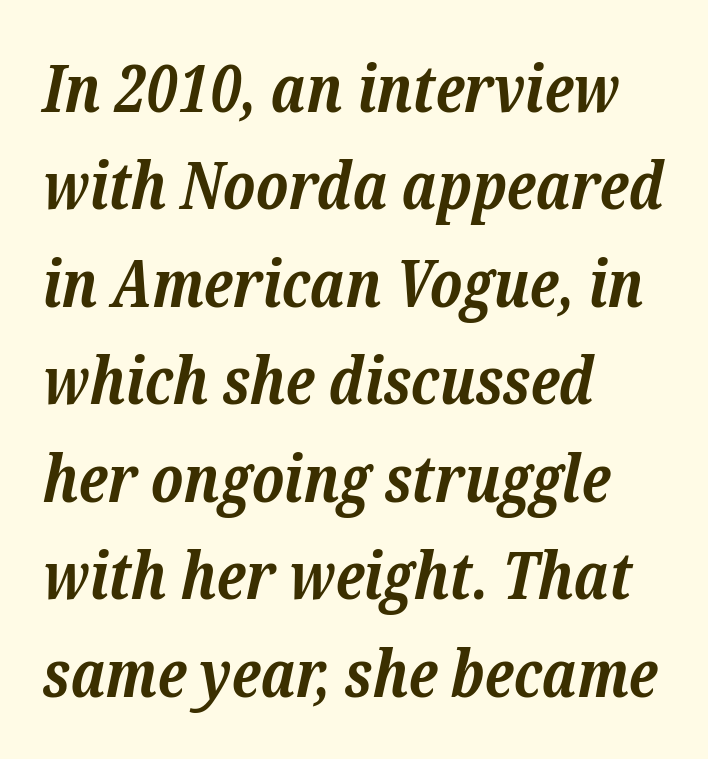
Q: Is the text bold? A: Yes.
Q: Is the text italic (slanted)? A: Yes, it leans right by about 12 degrees.
Q: Is the typeface a serif or a sans-serif typeface? A: Serif.
Q: Is the text underlined? A: No.
Q: How is the paragraph aligned? A: Left-aligned.
Q: Is the spacing between letters normal or unusually wide? A: Normal.
Q: Is the spacing between lines tight, normal or loose? A: Normal.
Q: Width (condensed, normal, or wide)? A: Normal.
Q: Stroke contrast? A: Low.
Q: x-height? A: Medium.
Q: Monospaced? A: No.
